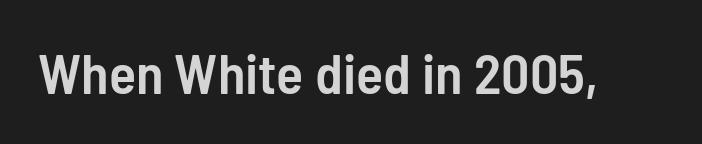
{"serif": "no", "italic": "no", "bold": "semi", "weight": "semibold", "width": "condensed", "stroke_contrast": "low", "x_height": "medium", "monospaced": "no", "underline": "no", "letter_spacing": "normal", "letter_spacing_em": 0.0, "glyph_px": 56}
